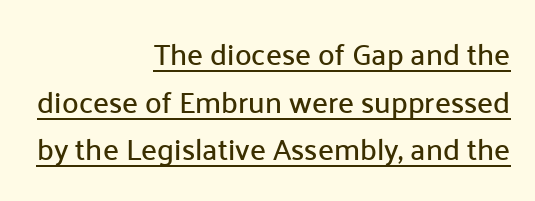
Q: Is the text italic (slanted)? A: No, it is upright.
Q: Is the typeface a serif or a sans-serif typeface? A: Sans-serif.
Q: Is the text underlined? A: Yes.
Q: How is the paragraph aligned? A: Right-aligned.
Q: Is the spacing between letters normal or unusually wide? A: Normal.
Q: Is the spacing between lines tight, normal or loose? A: Normal.
Q: Width (condensed, normal, or wide)? A: Normal.
Q: Stroke contrast? A: Low.
Q: x-height? A: Medium.
Q: Monospaced? A: No.
